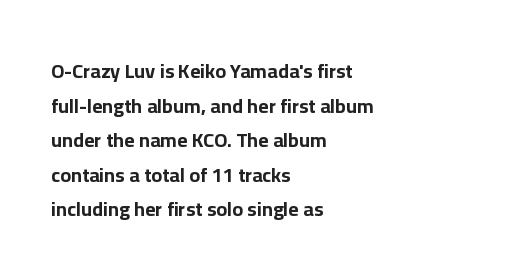
The image shows 20 px bold type, upright; set left-aligned, line spacing 1.73x, normal letter spacing, not underlined.
